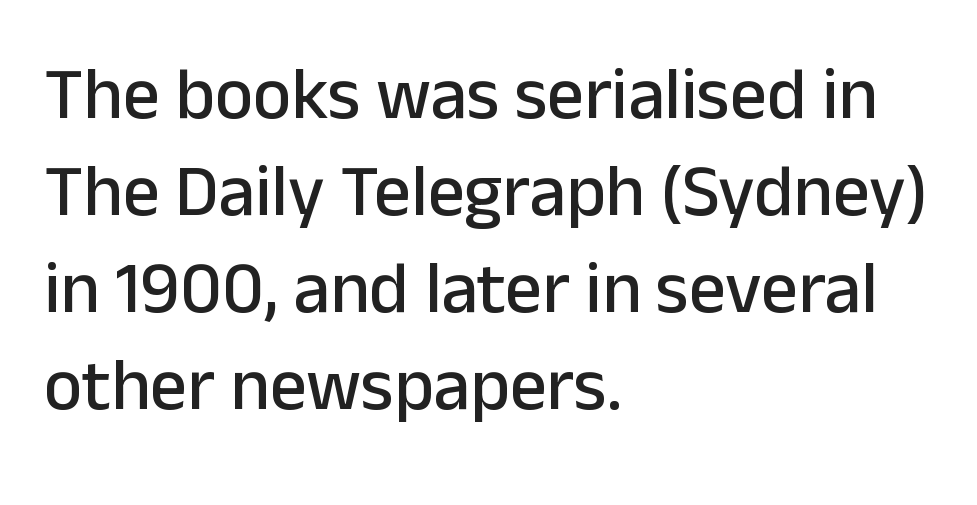
Leading matches the norm, producing a regular column. Which margin do the lines hug? The left one — the right edge is uneven. Unlike a traditional serif, this face leaves its strokes unadorned. Caption: standard tracking, unaltered. No word sits above an underline.
